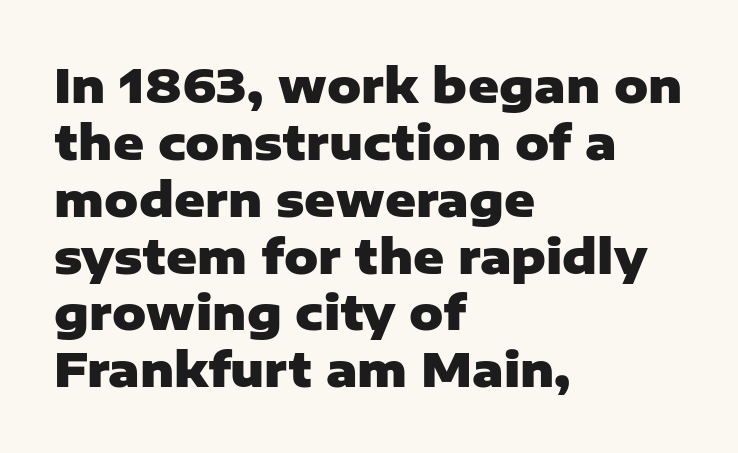
The image shows 47 px heavy sans-serif type, upright; set left-aligned, line spacing 1.21x, normal letter spacing, not underlined; low stroke contrast and a medium x-height.
